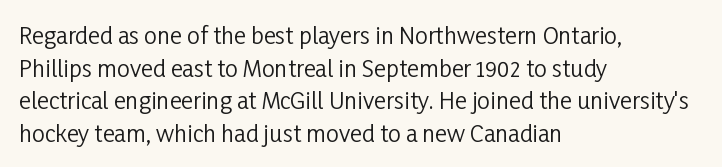
{"italic": "no", "bold": "no", "underline": "no", "align": "left", "line_spacing": "normal", "line_spacing_ratio": 1.42, "letter_spacing": "normal", "letter_spacing_em": 0.0, "glyph_px": 23}
